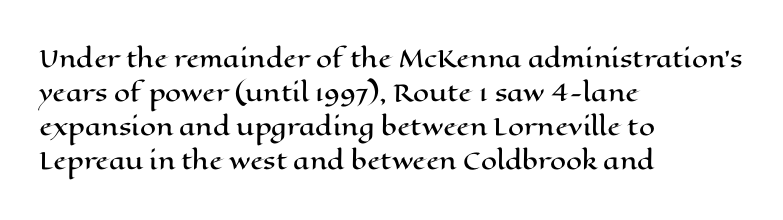
Q: Is the text italic (slanted)? A: No, it is upright.
Q: Is the text underlined? A: No.
Q: How is the paragraph aligned? A: Left-aligned.
Q: Is the spacing between letters normal or unusually wide? A: Normal.
Q: Is the spacing between lines tight, normal or loose? A: Normal.
